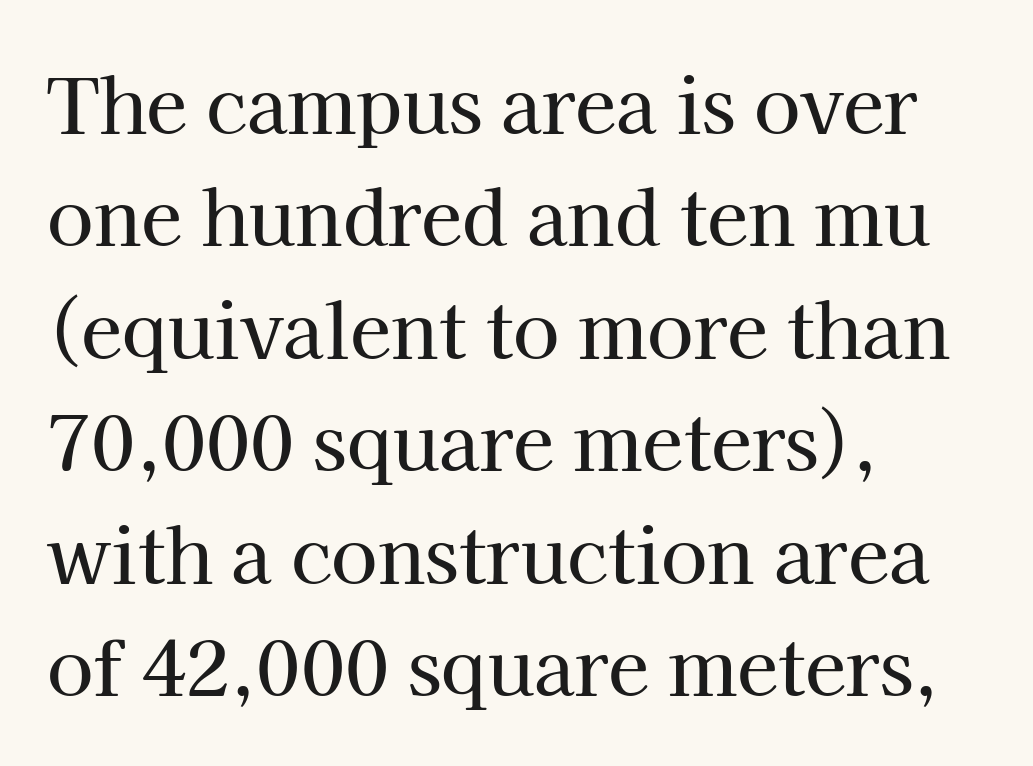
The image shows 75 px serif type, upright; set left-aligned, normal line spacing (1.5x), normal letter spacing, not underlined; high stroke contrast and a medium x-height.
